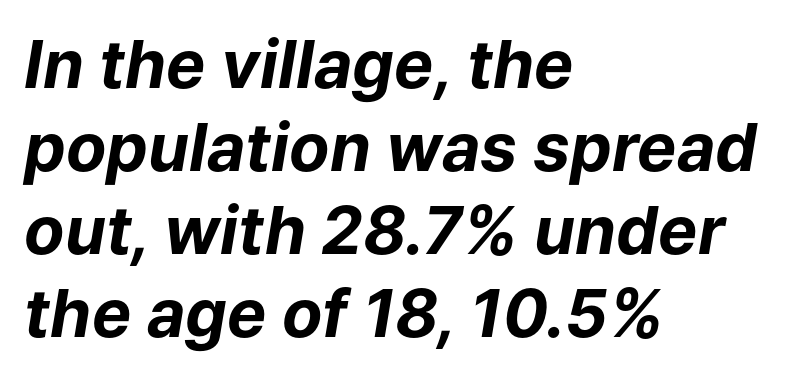
The paragraph shown leans on its left margin. Nothing unusual about the tracking: characters are spaced as the font intends. The characters look thick and weighty, a clear bold. The passage shown leans; its letterforms are oblique.
